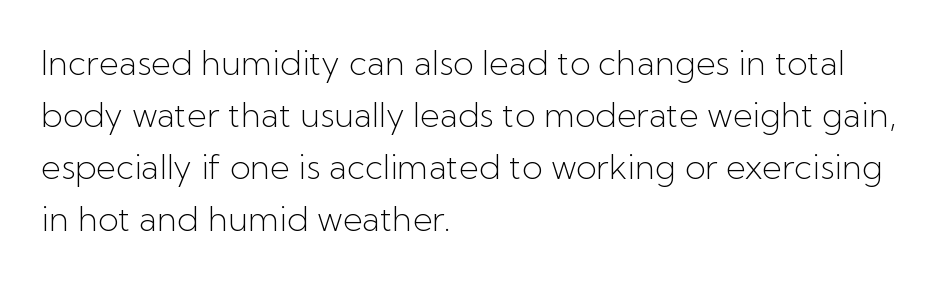
Q: Is the text bold? A: No.
Q: Is the text italic (slanted)? A: No, it is upright.
Q: Is the typeface a serif or a sans-serif typeface? A: Sans-serif.
Q: Is the text underlined? A: No.
Q: How is the paragraph aligned? A: Left-aligned.
Q: Is the spacing between letters normal or unusually wide? A: Normal.
Q: Is the spacing between lines tight, normal or loose? A: Normal.
Q: Width (condensed, normal, or wide)? A: Normal.
Q: Stroke contrast? A: Low.
Q: x-height? A: Medium.
Q: Monospaced? A: No.
